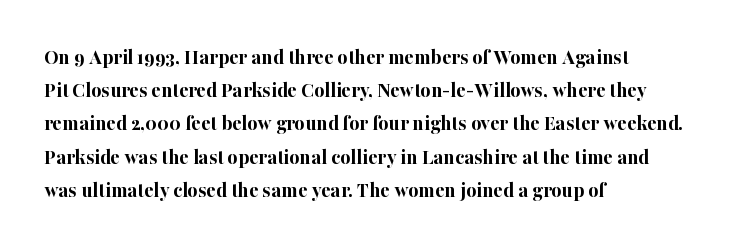
The image shows 22 px bold type, upright; set left-aligned, normal line spacing (1.51x), normal letter spacing, not underlined.
